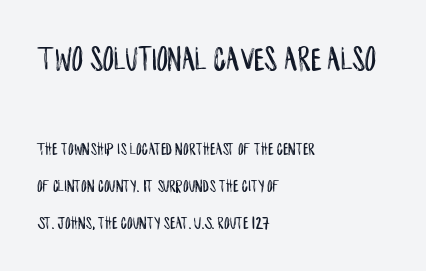
The image shows 35 px condensed sans-serif type, upright; set left-aligned, loose line spacing (2.05x), normal letter spacing, not underlined; the first (top) block is 1.94x larger; low stroke contrast and a large x-height.
